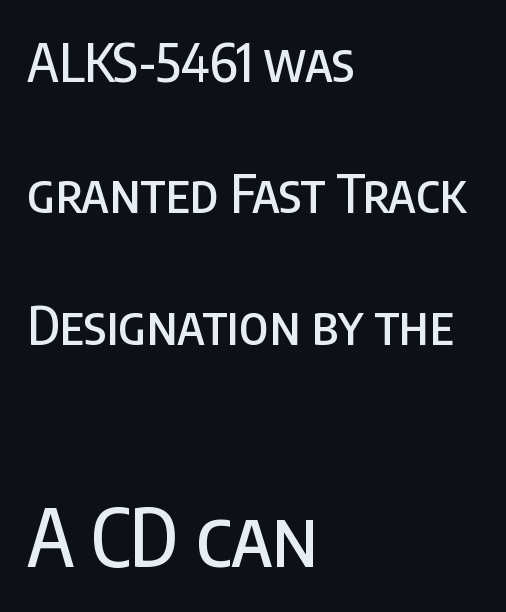
Spacing verdict: proportional, widths tailored to each character. Does the bottom block carry the larger type? Yes, it does. Widely set lines give the paragraph a tall, airy silhouette. This rendering leaves character spacing at its baseline value.
